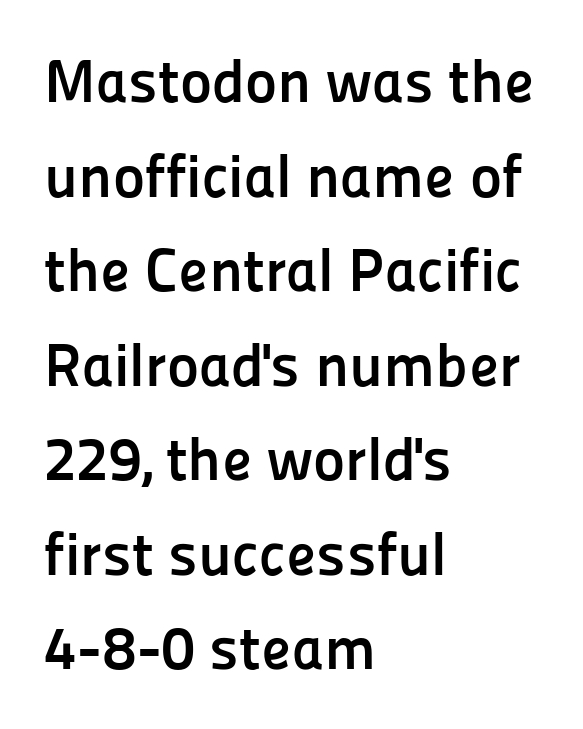
Q: Is the text bold? A: Yes.
Q: Is the text italic (slanted)? A: No, it is upright.
Q: Is the typeface a serif or a sans-serif typeface? A: Sans-serif.
Q: Is the text underlined? A: No.
Q: How is the paragraph aligned? A: Left-aligned.
Q: Is the spacing between letters normal or unusually wide? A: Normal.
Q: Is the spacing between lines tight, normal or loose? A: Normal.
Q: Width (condensed, normal, or wide)? A: Normal.
Q: Stroke contrast? A: Low.
Q: x-height? A: Medium.
Q: Monospaced? A: No.
